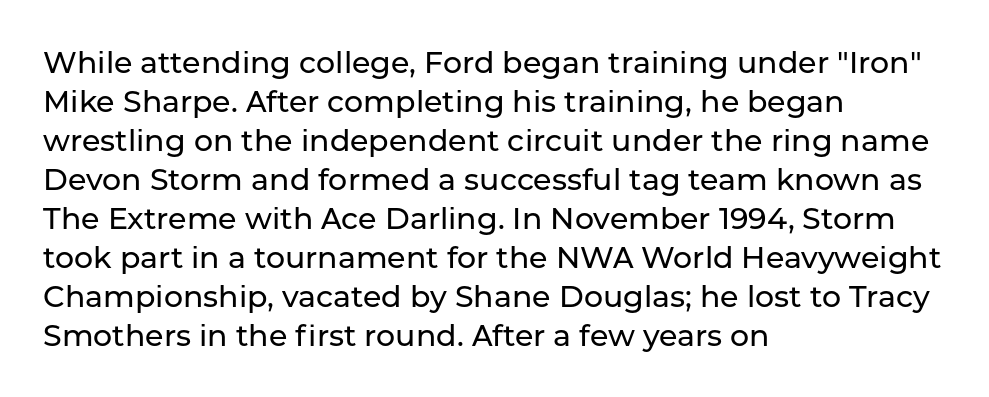
Line spacing here is normal. Words appear dense and cohesive because spacing is normal. Horizontal alignment here is leftward, the default for most running prose. Italic? Not at all — the glyphs are vertical. Classification — sans serif.
